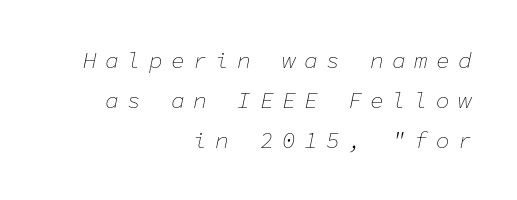
The image shows 23 px text type, italic (leaning right); set right-aligned, line spacing 1.73x, unusually wide letter spacing (+0.36 em), not underlined.
